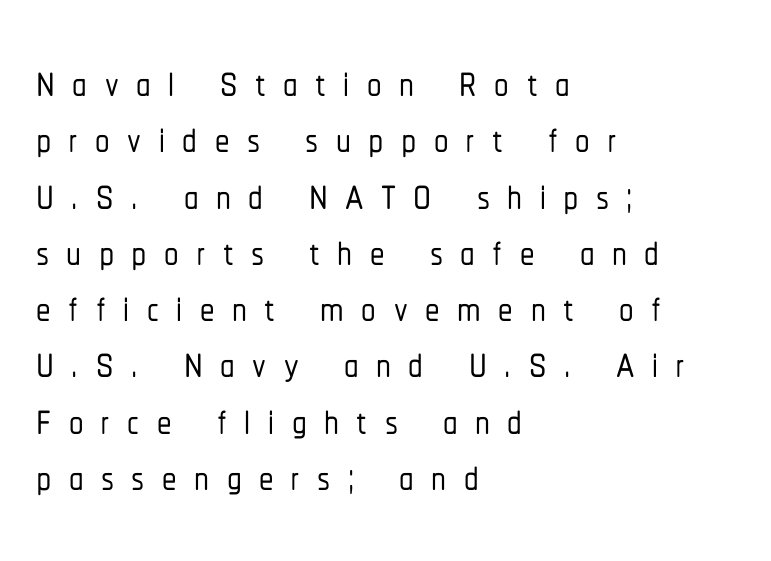
{"serif": "no", "italic": "no", "width": "condensed", "stroke_contrast": "low", "x_height": "medium", "monospaced": "no", "underline": "no", "align": "left", "line_spacing": "tight", "line_spacing_ratio": 0.97, "letter_spacing": "wide", "letter_spacing_em": 0.3, "glyph_px": 58}
